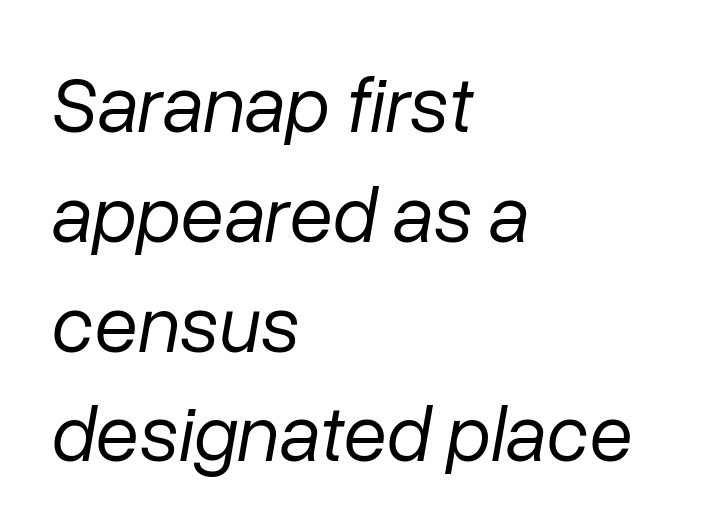
It's the slanting kind of type. Horizontally, the lines are justified to the leading edge only. Here the designer chose a conventional face with non-uniform glyph widths. Whoever set this chose a conventional vertical rhythm. Think standard paragraph weight, or any step lighter than that. The zone under the glyphs is completely vacant.
